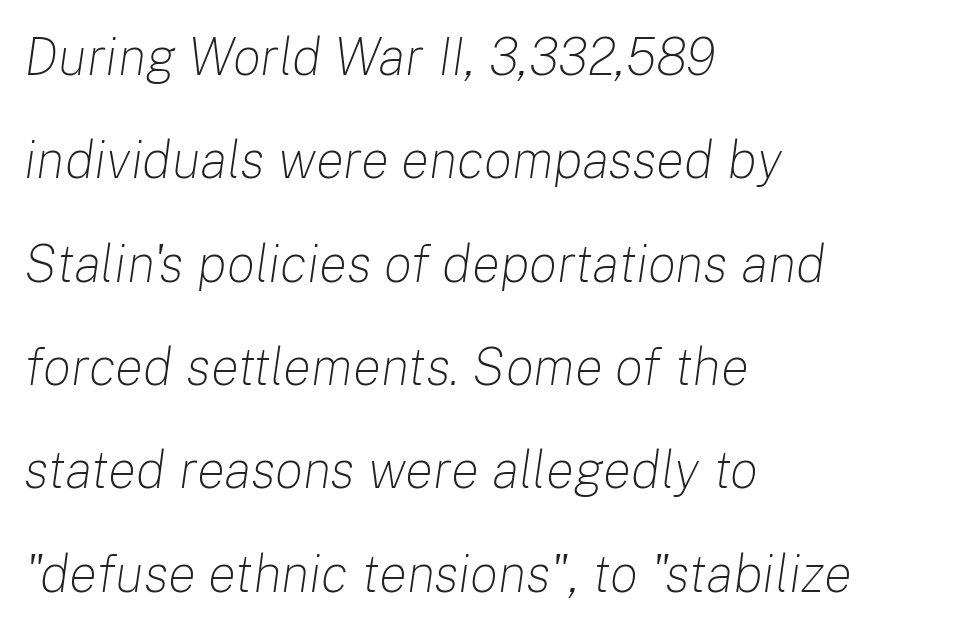
Q: Is the text bold? A: No.
Q: Is the text italic (slanted)? A: Yes, it leans right by about 8 degrees.
Q: Is the text underlined? A: No.
Q: How is the paragraph aligned? A: Left-aligned.
Q: Is the spacing between letters normal or unusually wide? A: Normal.
Q: Is the spacing between lines tight, normal or loose? A: Loose.
Q: Width (condensed, normal, or wide)? A: Normal.
Q: Stroke contrast? A: Low.
Q: x-height? A: Medium.
Q: Monospaced? A: No.
